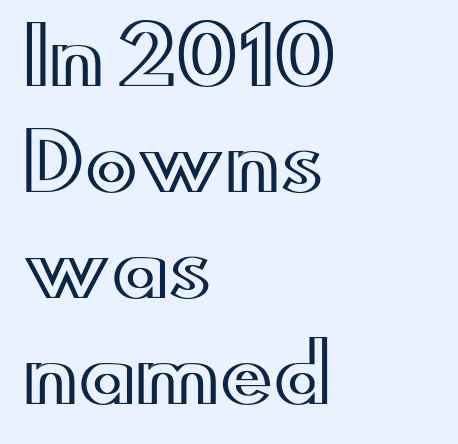
Descenders are the only things crossing below the line. Each letter keeps its own natural width here, so spacing adapts to shape. Visually the block forms a straight wall on the left and a jagged coastline on the right. Ordinary non-slanted type is in use. Each new line begins a customary step beneath the previous one.
